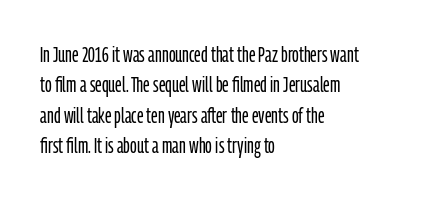
{"italic": "no", "bold": "no", "underline": "no", "align": "left", "line_spacing": "normal", "line_spacing_ratio": 1.38, "letter_spacing": "normal", "letter_spacing_em": 0.0, "glyph_px": 22}
